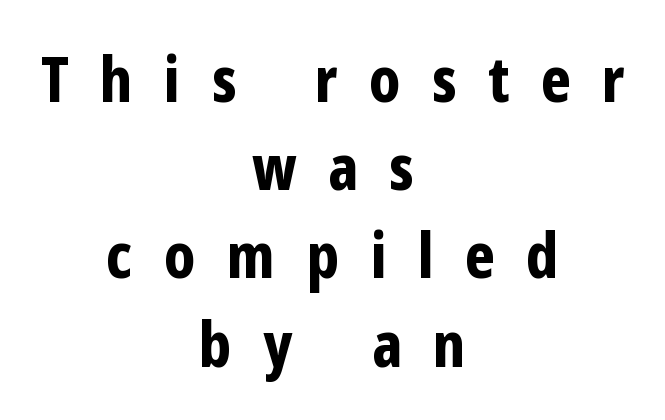
The rendering uses natural spacing where letterforms have individual widths. The gap between lines stays unmarked. Observe the absence of serifs on each vertical stroke in this sample. A full-strength bold gives these letters their thick strokes.
